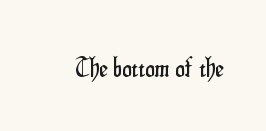
The image shows 27 px text type, upright; set normal letter spacing, not underlined.
